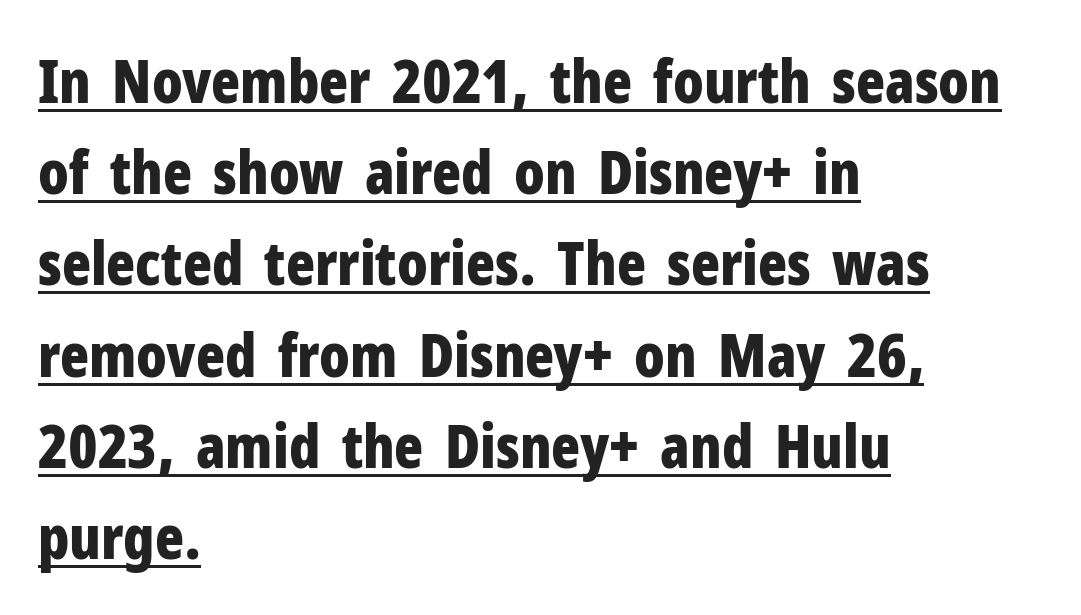
If you drew a ruler down the left edge, every line would touch it. This block has exactly the height ordinary leading produces. The font family rendered here belongs to the sans-serif group. You'd pick this weight for a headline — it's a proper bold.
